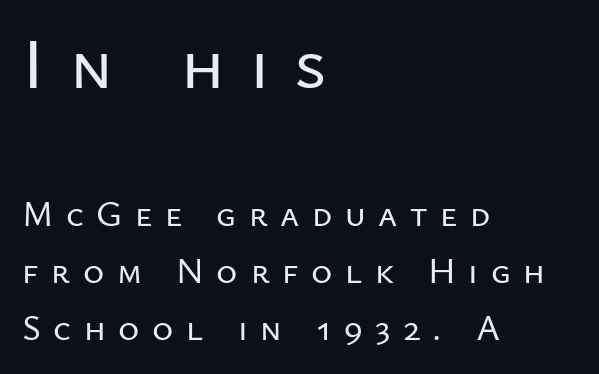
The image shows 72 px sans-serif type, upright; set left-aligned, normal line spacing (1.58x), unusually wide letter spacing (+0.35 em), not underlined; the first (top) block is 2.0x larger; low stroke contrast and a medium x-height.
